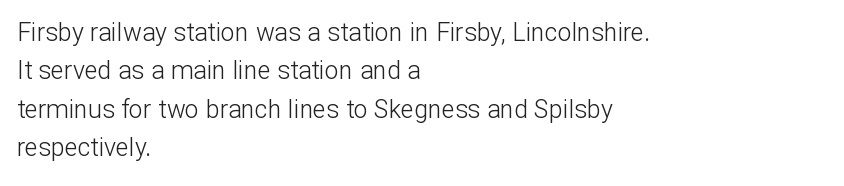
Q: Is the text bold? A: No.
Q: Is the text italic (slanted)? A: No, it is upright.
Q: Is the text underlined? A: No.
Q: How is the paragraph aligned? A: Left-aligned.
Q: Is the spacing between letters normal or unusually wide? A: Normal.
Q: Is the spacing between lines tight, normal or loose? A: Normal.
